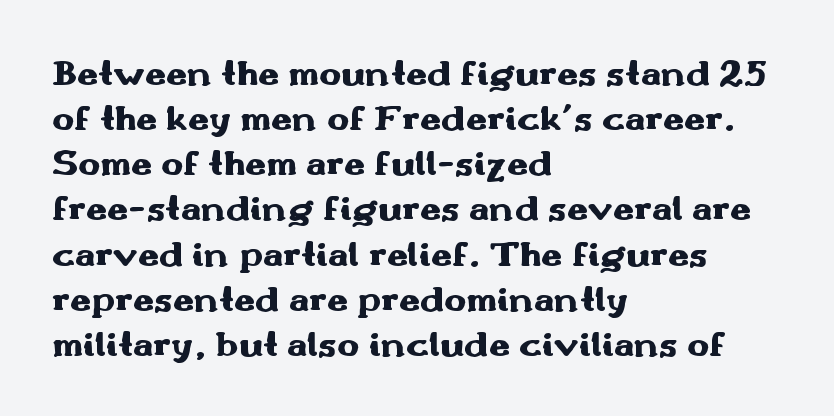
Q: Is the text bold? A: Yes.
Q: Is the text italic (slanted)? A: No, it is upright.
Q: Is the typeface a serif or a sans-serif typeface? A: Sans-serif.
Q: Is the text underlined? A: No.
Q: How is the paragraph aligned? A: Left-aligned.
Q: Is the spacing between letters normal or unusually wide? A: Normal.
Q: Width (condensed, normal, or wide)? A: Wide.
Q: Stroke contrast? A: Medium.
Q: x-height? A: Small.
Q: Monospaced? A: No.
